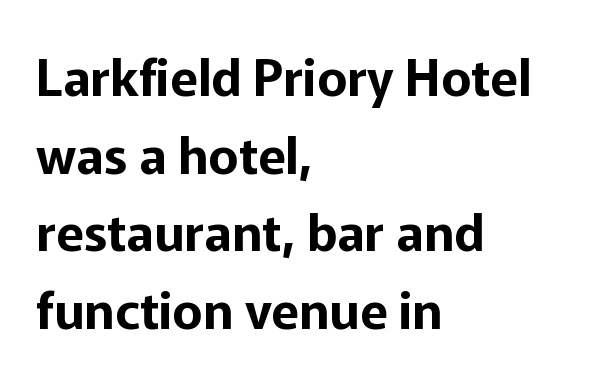
The image shows 51 px sans-serif type, upright; set left-aligned, normal line spacing (1.52x), normal letter spacing, not underlined; low stroke contrast and a medium x-height.
